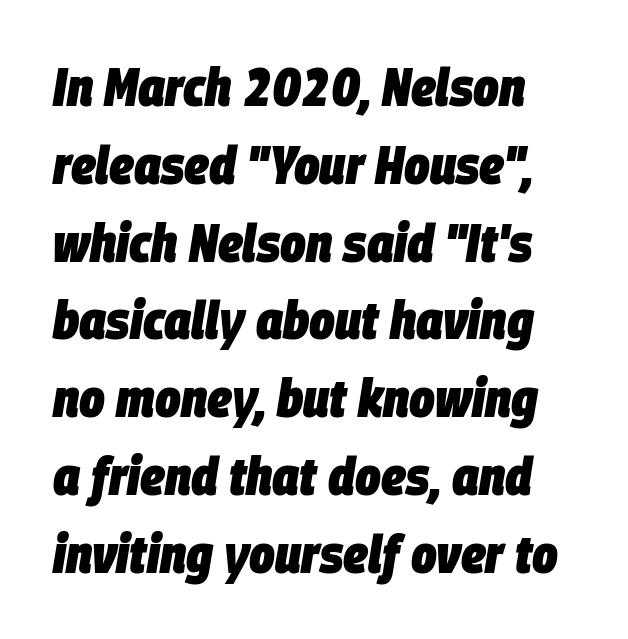
{"italic": "yes", "lean": "right", "slant_degrees": 9, "bold": "yes", "weight": "heavy", "width": "condensed", "stroke_contrast": "low", "x_height": "large", "monospaced": "no", "underline": "no", "line_spacing": "normal", "line_spacing_ratio": 1.44, "letter_spacing": "normal", "letter_spacing_em": 0.0, "glyph_px": 54}
